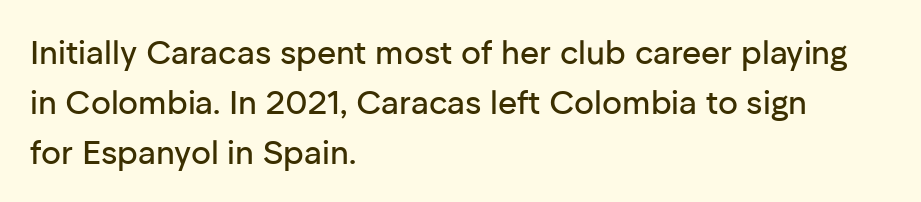
No word sits above an underline. Tall strokes in this sample are plumb rather than angled. Do the characters align in a grid? No, the font is proportional. Serifs: no, the terminals of the letterforms are clean.
